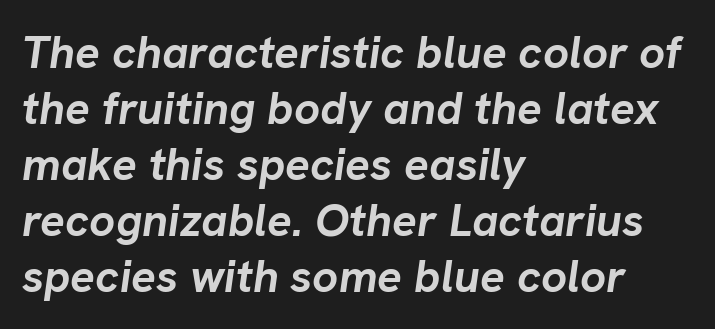
Summary of weight: heavy, a full bold. Typeset ragged right — the left edge is the straight one. Descender tails drop into unmarked territory. The face used here is proportionally spaced, like ordinary book or web type.
